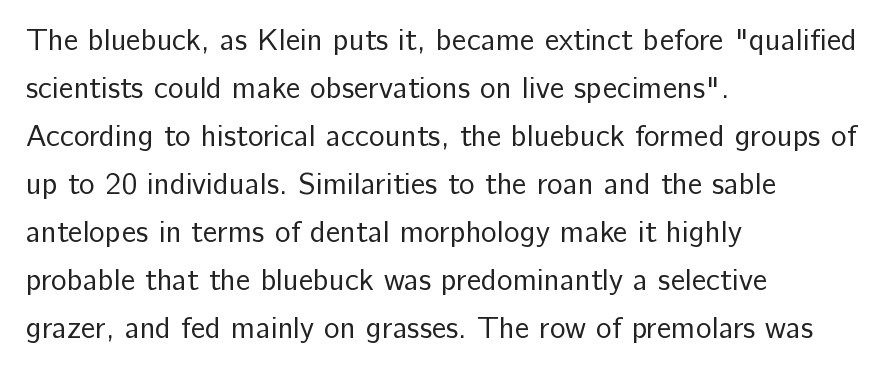
Where is the straight margin? On the left. The space between consecutive lines is moderate. There is no visible air inserted between adjacent glyphs. The font is comparable to plain body text, perhaps lighter. The baseline area is clear.
